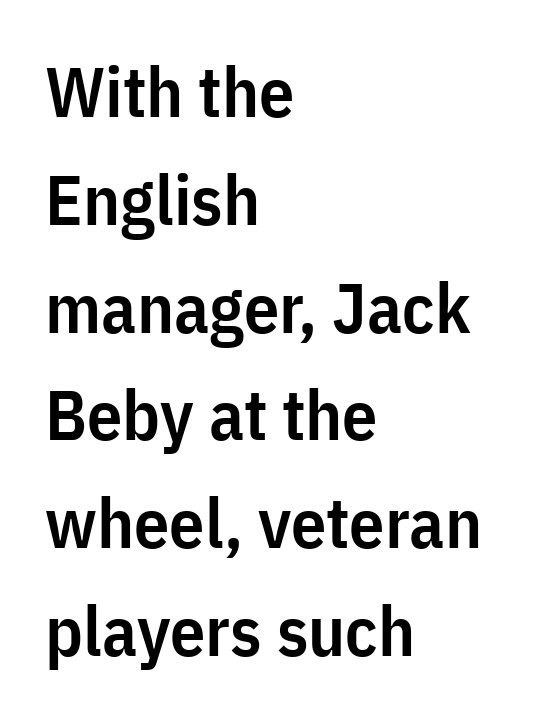
Q: Is the text bold? A: Semi-bold.
Q: Is the text italic (slanted)? A: No, it is upright.
Q: Is the typeface a serif or a sans-serif typeface? A: Sans-serif.
Q: Is the text underlined? A: No.
Q: How is the paragraph aligned? A: Left-aligned.
Q: Is the spacing between letters normal or unusually wide? A: Normal.
Q: Is the spacing between lines tight, normal or loose? A: Normal.
Q: Width (condensed, normal, or wide)? A: Condensed.
Q: Stroke contrast? A: Low.
Q: x-height? A: Medium.
Q: Monospaced? A: No.
